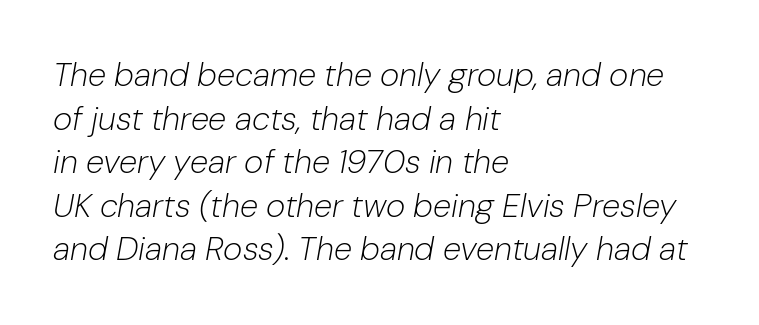
The image shows 33 px light type, italic (leaning right); set left-aligned, normal line spacing (1.32x), normal letter spacing, not underlined; low stroke contrast and a medium x-height.
